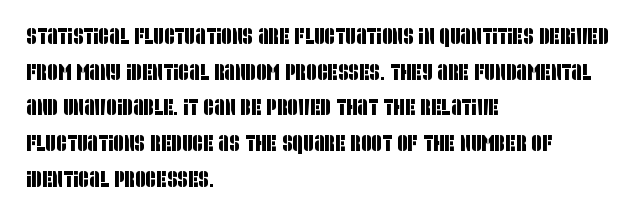
Q: Is the text underlined? A: No.
Q: How is the paragraph aligned? A: Left-aligned.
Q: Is the spacing between letters normal or unusually wide? A: Normal.
Q: Is the spacing between lines tight, normal or loose? A: Normal.
